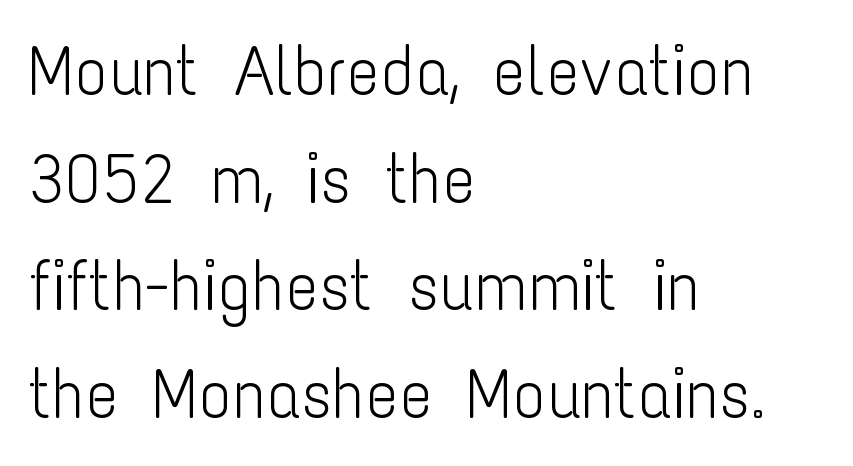
The image shows 69 px light, condensed sans-serif type, upright; set left-aligned, normal line spacing (1.56x), normal letter spacing, not underlined; low stroke contrast and a medium x-height.
